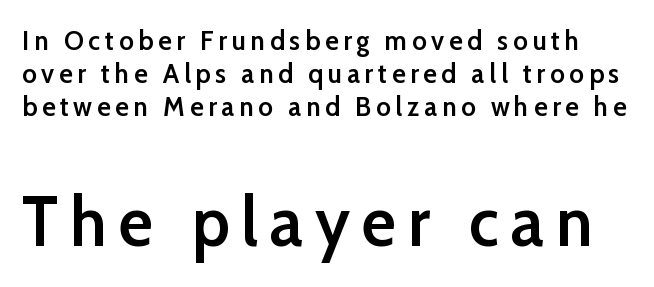
The image shows 71 px semibold sans-serif type, upright; set line spacing 1.17x, not underlined; the second (bottom) block is 2.54x larger; low stroke contrast and a medium x-height.
